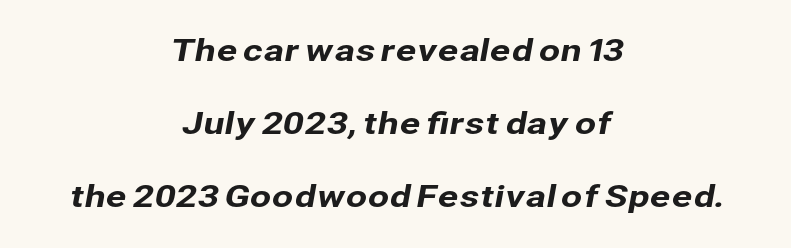
The image shows 31 px sans-serif type; set centered, loose line spacing (2.36x), normal letter spacing, not underlined; low stroke contrast and a medium x-height.
